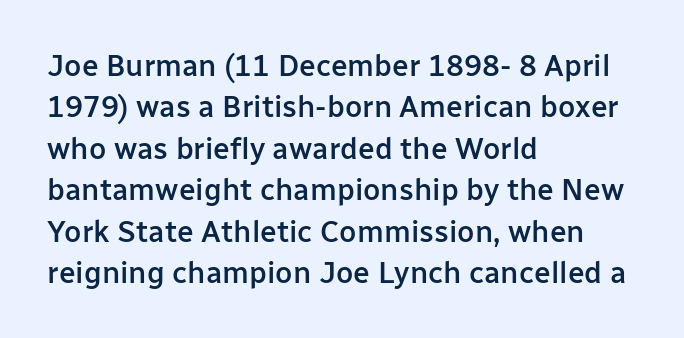
Q: Is the text bold? A: Semi-bold.
Q: Is the text italic (slanted)? A: No, it is upright.
Q: Is the typeface a serif or a sans-serif typeface? A: Sans-serif.
Q: Is the text underlined? A: No.
Q: How is the paragraph aligned? A: Left-aligned.
Q: Is the spacing between letters normal or unusually wide? A: Normal.
Q: Is the spacing between lines tight, normal or loose? A: Normal.
Q: Width (condensed, normal, or wide)? A: Normal.
Q: Stroke contrast? A: Low.
Q: x-height? A: Medium.
Q: Monospaced? A: No.
